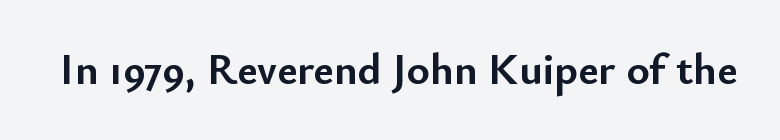
You can tell from the bare stems that sans-serif type was used. Glance below the letters and you will spot only blank space. Quick note: not italic, upright. Short note: letters normally spaced.
